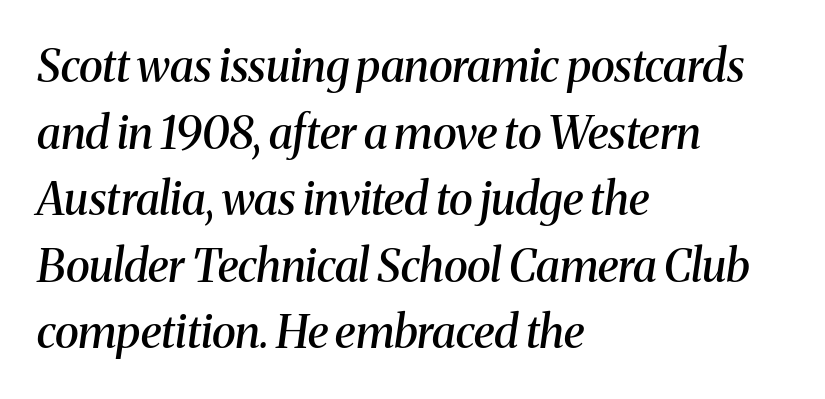
Short note: letters normally spaced. The face used here is seriffed, in the tradition of book romans. The typography opts for an oblique posture over an upright one. The words here are not underlined. One glance says typical: line gaps are just what's usual.
